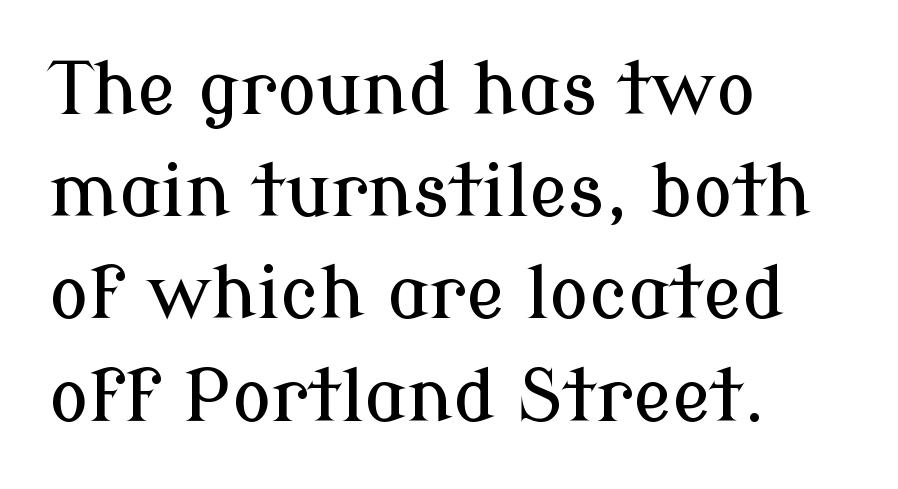
{"serif": "yes", "italic": "no", "width": "normal", "stroke_contrast": "low", "x_height": "medium", "monospaced": "no", "underline": "no", "align": "left", "line_spacing": "normal", "line_spacing_ratio": 1.4, "letter_spacing": "normal", "letter_spacing_em": 0.0, "glyph_px": 73}
